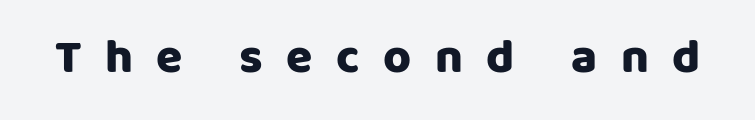
{"serif": "no", "italic": "no", "width": "normal", "stroke_contrast": "low", "x_height": "large", "monospaced": "no", "underline": "no", "letter_spacing": "wide", "letter_spacing_em": 0.49, "glyph_px": 48}
